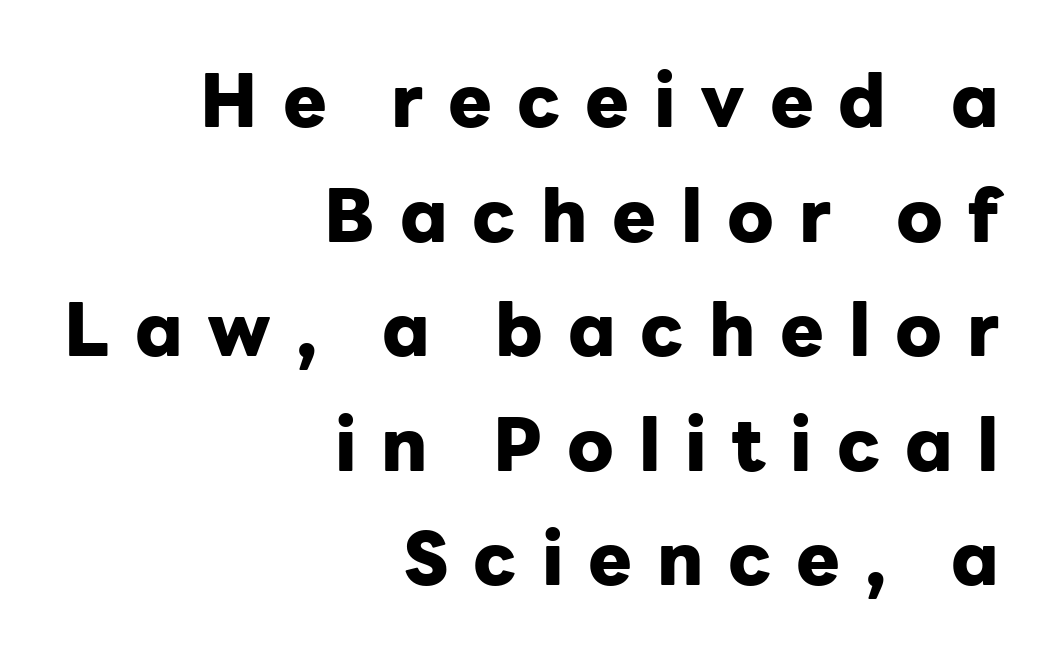
The image shows 73 px heavy sans-serif type, upright; set right-aligned, normal line spacing (1.57x), unusually wide letter spacing (+0.34 em), not underlined; low stroke contrast and a medium x-height.
